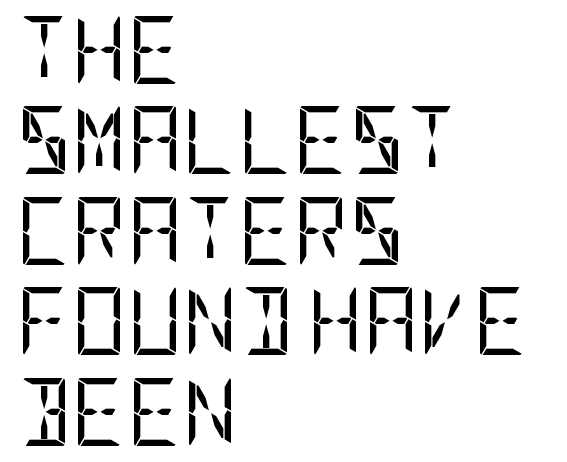
Q: Is the text bold? A: No.
Q: Is the text italic (slanted)? A: No, it is upright.
Q: Is the typeface a serif or a sans-serif typeface? A: Sans-serif.
Q: Is the text underlined? A: No.
Q: How is the paragraph aligned? A: Left-aligned.
Q: Is the spacing between letters normal or unusually wide? A: Normal.
Q: Is the spacing between lines tight, normal or loose? A: Normal.
Q: Width (condensed, normal, or wide)? A: Condensed.
Q: Stroke contrast? A: Low.
Q: x-height? A: Large.
